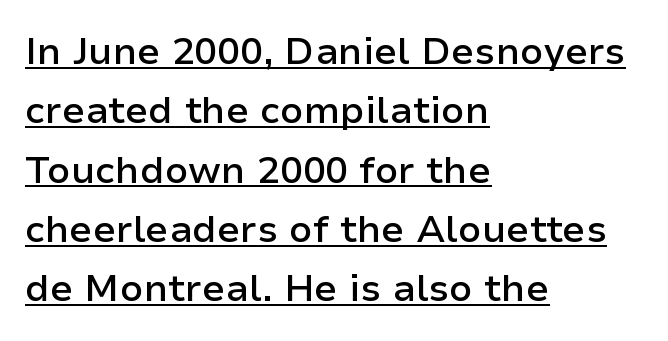
The image shows 38 px semibold sans-serif type, upright; set left-aligned, normal line spacing (1.56x), normal letter spacing, underlined; low stroke contrast and a medium x-height.
